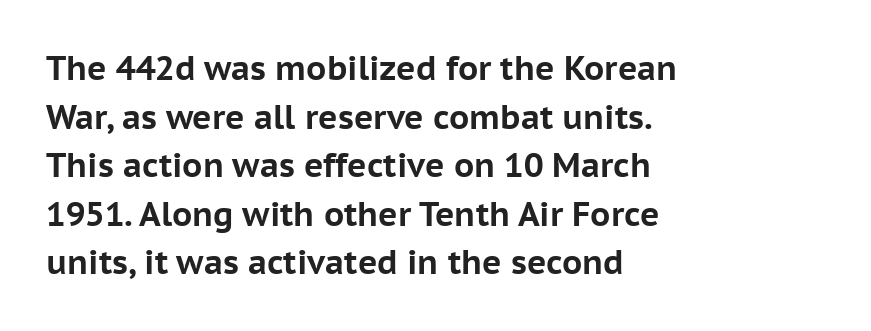
Q: Is the text bold? A: Yes.
Q: Is the text italic (slanted)? A: No, it is upright.
Q: Is the typeface a serif or a sans-serif typeface? A: Sans-serif.
Q: Is the text underlined? A: No.
Q: How is the paragraph aligned? A: Left-aligned.
Q: Is the spacing between letters normal or unusually wide? A: Normal.
Q: Is the spacing between lines tight, normal or loose? A: Normal.
Q: Width (condensed, normal, or wide)? A: Normal.
Q: Stroke contrast? A: Low.
Q: x-height? A: Medium.
Q: Monospaced? A: No.
